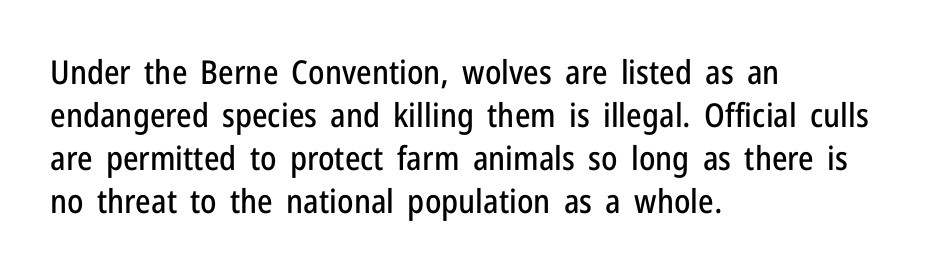
Posture: upright roman. Compared with a centered layout, this one pins lines to the left instead. Summary of vertical rhythm: regular, with standard interline spacing. Classification — sans serif.
